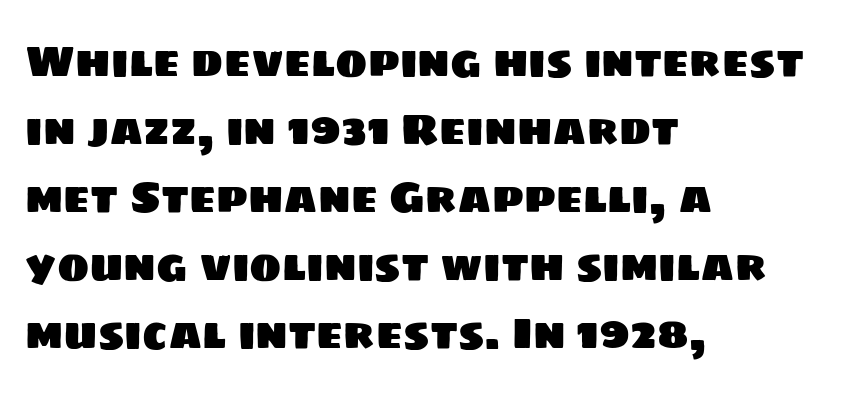
Q: Is the typeface a serif or a sans-serif typeface? A: Sans-serif.
Q: Is the text underlined? A: No.
Q: How is the paragraph aligned? A: Left-aligned.
Q: Is the spacing between letters normal or unusually wide? A: Normal.
Q: Is the spacing between lines tight, normal or loose? A: Normal.
Q: Width (condensed, normal, or wide)? A: Normal.
Q: Stroke contrast? A: Low.
Q: x-height? A: Large.
Q: Monospaced? A: No.
